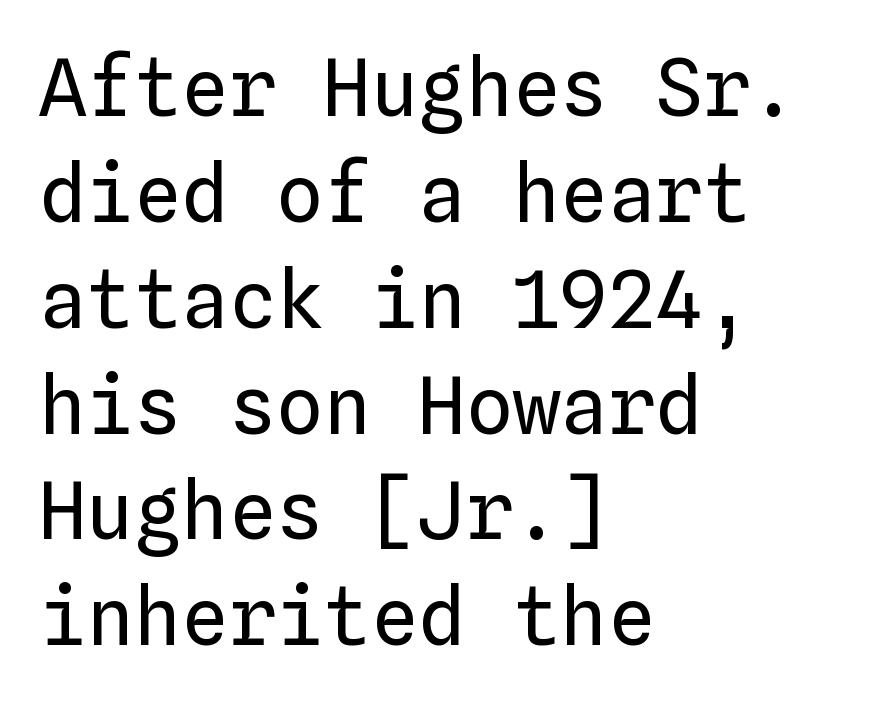
The image shows 79 px regular-weight type, upright, monospaced; set left-aligned, normal line spacing (1.34x), normal letter spacing, not underlined; low stroke contrast and a medium x-height.
